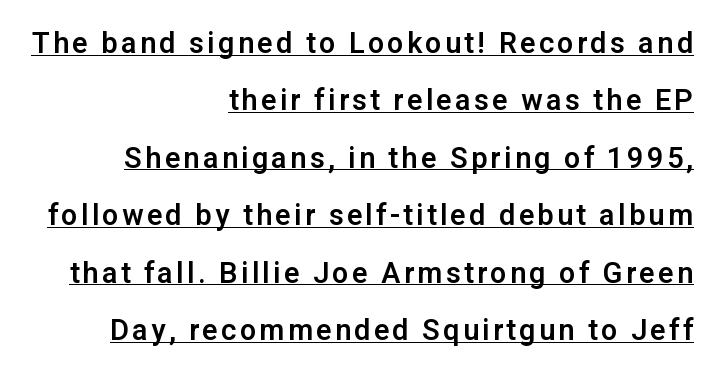
Italic? Not at all — the glyphs are vertical. A student would call this right alignment; a typographer would say flush right, rag left. The passage shown is typeset with a sans-serif family. Widely set lines give the paragraph a tall, airy silhouette.
